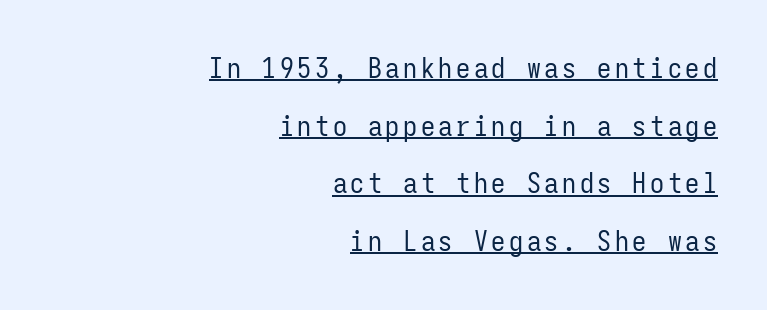
Q: Is the text bold? A: No.
Q: Is the text italic (slanted)? A: No, it is upright.
Q: Is the typeface a serif or a sans-serif typeface? A: Sans-serif.
Q: Is the text underlined? A: Yes.
Q: How is the paragraph aligned? A: Right-aligned.
Q: Is the spacing between lines tight, normal or loose? A: Loose.
Q: Width (condensed, normal, or wide)? A: Condensed.
Q: Stroke contrast? A: Low.
Q: x-height? A: Medium.
Q: Monospaced? A: Yes.
